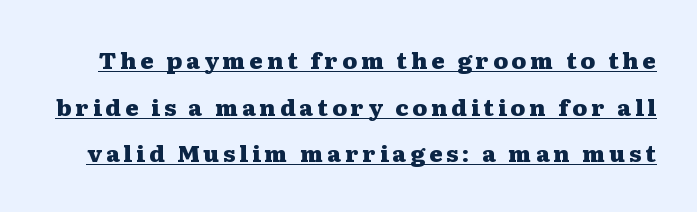
Q: Is the text bold? A: Yes.
Q: Is the text italic (slanted)? A: No, it is upright.
Q: Is the text underlined? A: Yes.
Q: Is the spacing between lines tight, normal or loose? A: Loose.
